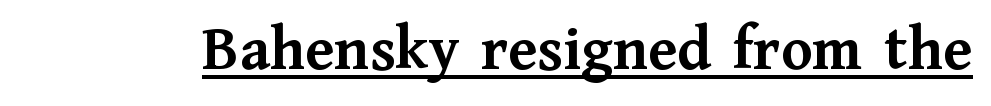
You could not count columns in this text — the font is proportionally spaced. The sample's only ornament is a line tracing under the words. Summary of weight: heavy, a full bold. The text was rendered using a seriffed face with decorative stroke endings. Does the lettering tilt? It doesn't — this is upright. The line texture is even and compact thanks to regular tracking.
